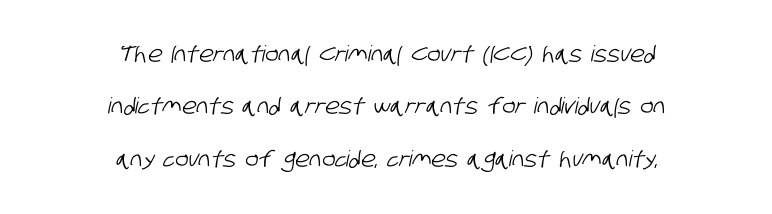
These lines keep a tight, regular rhythm from letter to letter. Successive baselines arrive slowly, with a big drop between each. Check under the words: just untouched page. The setting favours the middle, as headings and verse often do.
